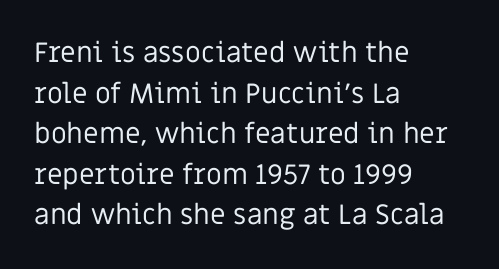
{"serif": "no", "italic": "no", "bold": "no", "weight": "regular", "width": "normal", "stroke_contrast": "low", "x_height": "large", "monospaced": "no", "underline": "no", "align": "left", "line_spacing": "normal", "line_spacing_ratio": 1.45, "letter_spacing": "normal", "letter_spacing_em": 0.0, "glyph_px": 28}
